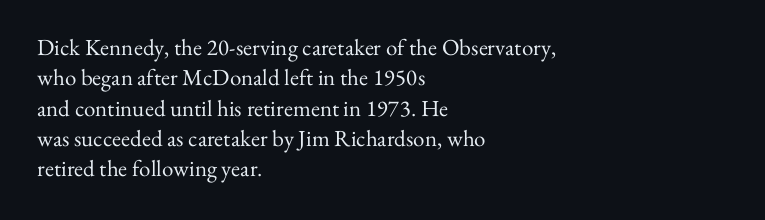
{"italic": "no", "bold": "no", "underline": "no", "align": "left", "line_spacing": "normal", "line_spacing_ratio": 1.32, "letter_spacing": "normal", "letter_spacing_em": 0.0, "glyph_px": 23}
